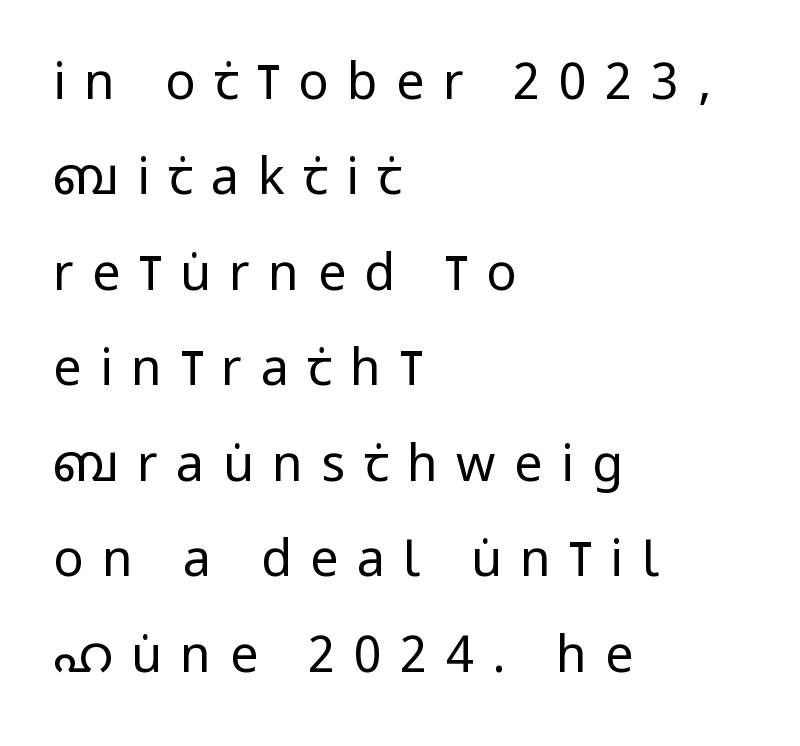
{"serif": "no", "italic": "no", "bold": "no", "weight": "regular", "width": "condensed", "stroke_contrast": "low", "x_height": "large", "monospaced": "no", "underline": "no", "align": "left", "line_spacing": "loose", "line_spacing_ratio": 1.91, "letter_spacing": "wide", "letter_spacing_em": 0.37, "glyph_px": 50}
